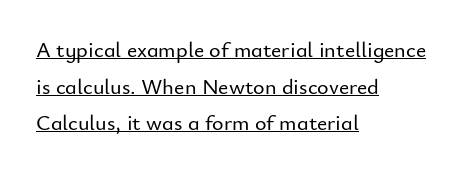
The image shows 22 px text type, upright; set left-aligned, normal line spacing (1.66x), normal letter spacing, underlined.
